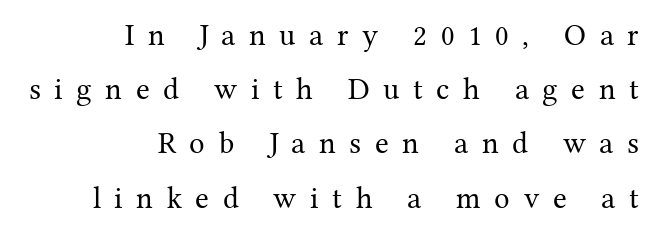
The typeface chosen for these lines features serifs. There is plenty of visible air inserted between adjacent glyphs. Nope, not italic — everything's standing straight. If you drew a ruler down the right edge, every line would touch it. Weight class: somewhere from thin through regular.
